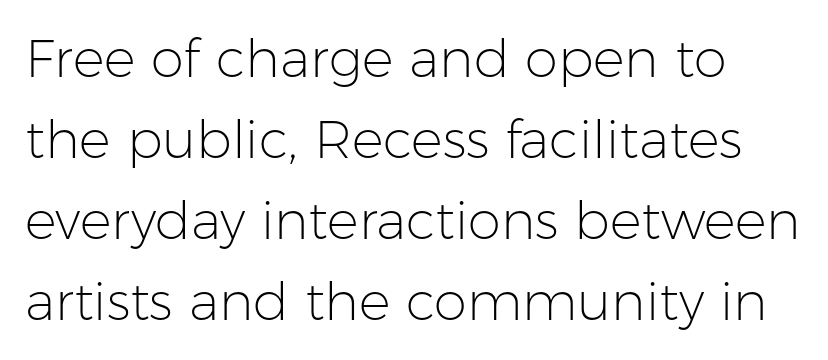
The image shows 53 px light sans-serif type, upright; set normal line spacing (1.53x), normal letter spacing, not underlined; low stroke contrast and a medium x-height.
